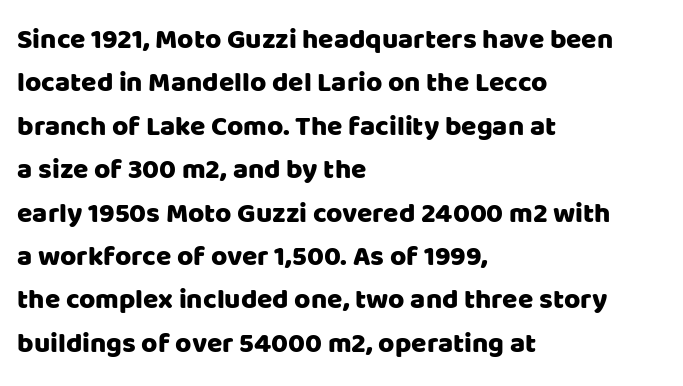
Ascenders rise straight up at ninety degrees. These lines are rendered in a variable-pitch font. How are the letters spaced? Ordinarily, with no added tracking. A clean baseline with only descenders dipping below it.
